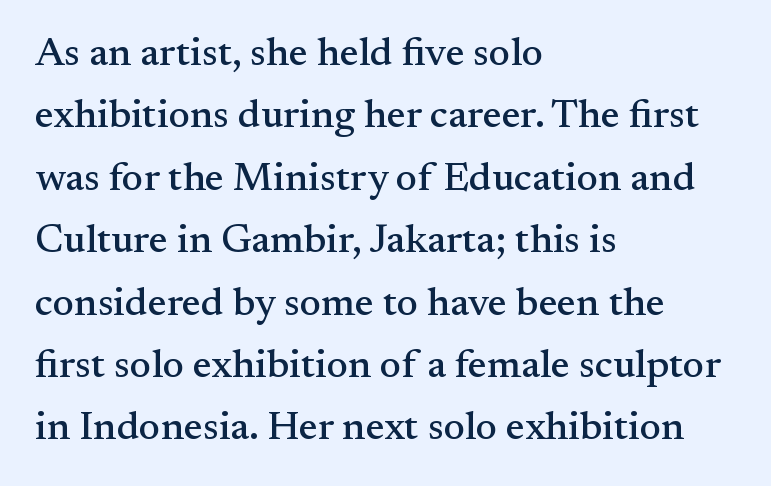
The image shows 40 px serif type, upright; set left-aligned, normal line spacing (1.56x), normal letter spacing, not underlined; medium stroke contrast and a small x-height.
